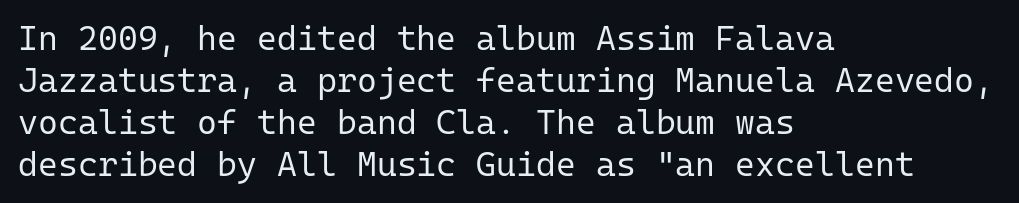
These lines are rendered in a fixed-pitch font. No extra ink here — the face is not bold. The passage shown has conventional tracking throughout. Italic? Not at all — the glyphs are vertical. The paragraph has a hard left edge and a soft right edge.
